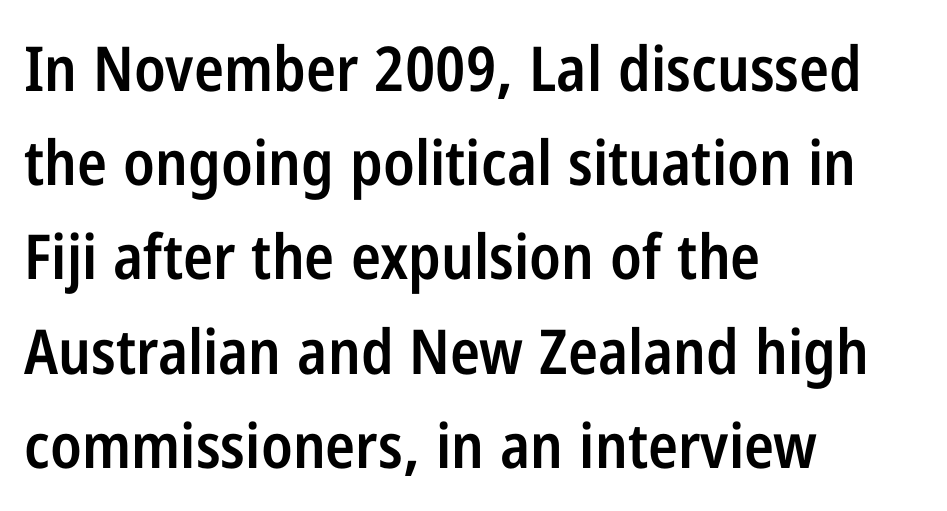
{"serif": "no", "italic": "no", "bold": "semi", "weight": "semibold", "width": "condensed", "stroke_contrast": "low", "x_height": "medium", "monospaced": "no", "underline": "no", "align": "left", "line_spacing": "normal", "line_spacing_ratio": 1.52, "letter_spacing": "normal", "letter_spacing_em": 0.0, "glyph_px": 62}
